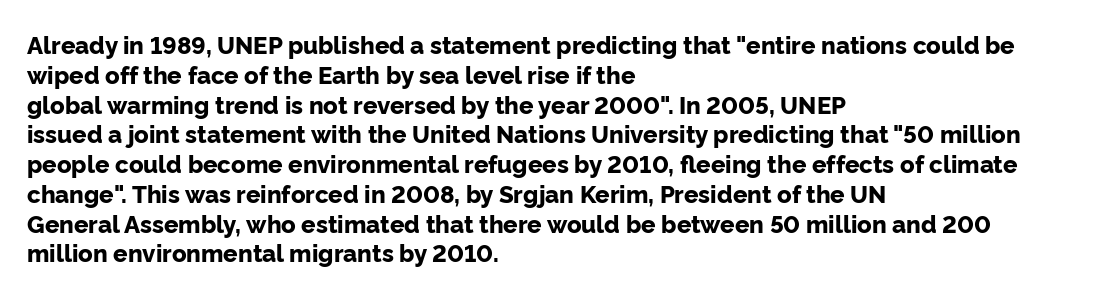
The image shows 24 px bold type, upright; set left-aligned, line spacing 1.24x, normal letter spacing, not underlined.
